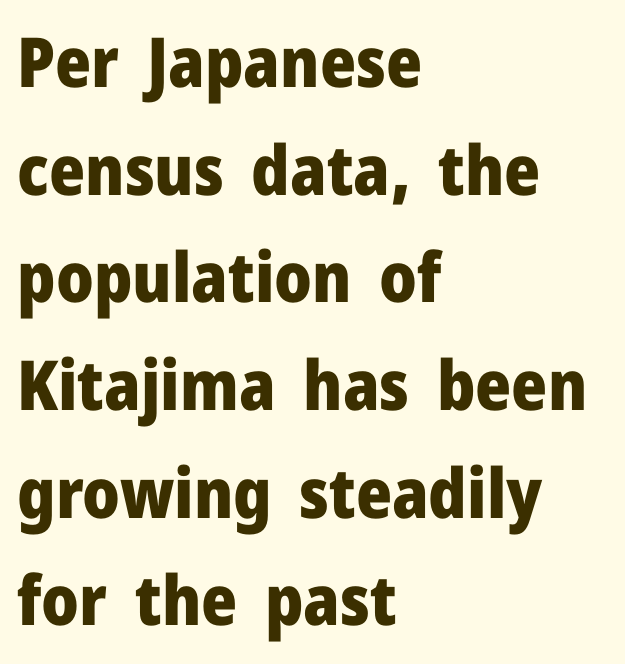
{"serif": "no", "italic": "no", "bold": "yes", "weight": "heavy", "width": "normal", "stroke_contrast": "low", "x_height": "medium", "monospaced": "no", "underline": "no", "align": "left", "line_spacing": "normal", "line_spacing_ratio": 1.56, "letter_spacing": "normal", "letter_spacing_em": 0.0, "glyph_px": 69}
